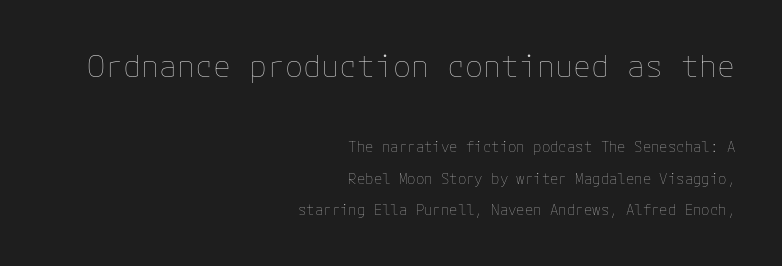
The image shows 30 px thin type, upright; set right-aligned, loose line spacing (2.24x), normal letter spacing, not underlined; the first (top) block is 2.14x larger; low stroke contrast and a medium x-height.
